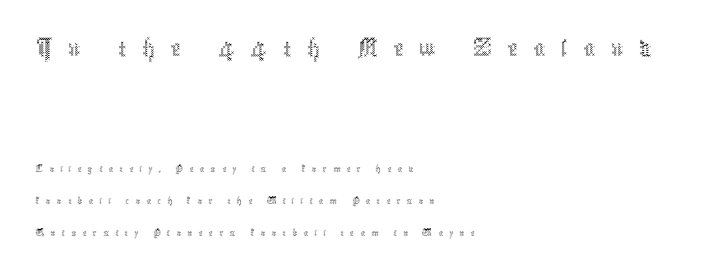
The zone under the glyphs is completely vacant. Each letter keeps its own natural width here, so spacing adapts to shape. The tracking jumps out immediately: characters are airy and widely separated. The setting favours the left margin, as ordinary paragraphs usually do. The first block has been scaled up relative to the second. Stem width sits at or under what a default text font uses.
